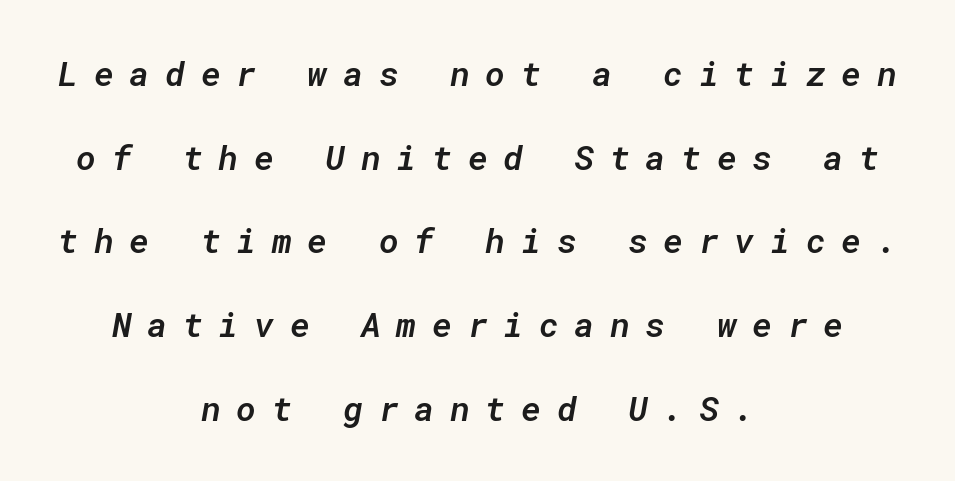
The image shows 34 px semibold type, italic (leaning right), monospaced; set centered, loose line spacing (2.46x), unusually wide letter spacing (+0.46 em), not underlined; low stroke contrast and a medium x-height.
